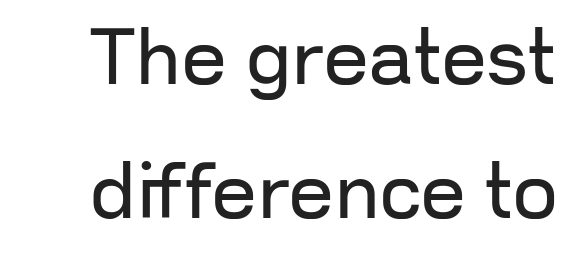
Q: Is the text bold? A: No.
Q: Is the text italic (slanted)? A: No, it is upright.
Q: Is the typeface a serif or a sans-serif typeface? A: Sans-serif.
Q: Is the text underlined? A: No.
Q: Is the spacing between letters normal or unusually wide? A: Normal.
Q: Is the spacing between lines tight, normal or loose? A: Normal.
Q: Width (condensed, normal, or wide)? A: Normal.
Q: Stroke contrast? A: Low.
Q: x-height? A: Medium.
Q: Monospaced? A: No.
